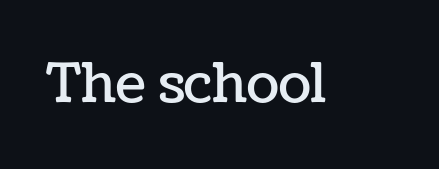
Is there any slant? The stems are plumb. The rendering uses natural spacing where letterforms have individual widths. Type without underlining. Tracking here is standard; glyphs follow each other at the usual distance.
